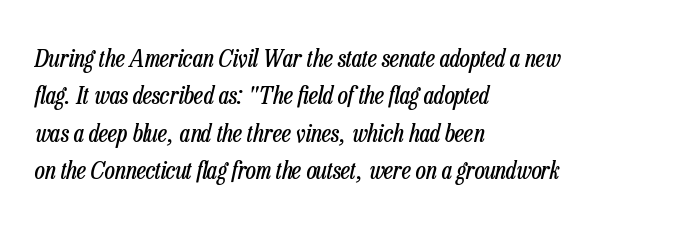
Q: Is the text bold? A: No.
Q: Is the text italic (slanted)? A: Yes, it leans right by about 13 degrees.
Q: Is the text underlined? A: No.
Q: How is the paragraph aligned? A: Left-aligned.
Q: Is the spacing between letters normal or unusually wide? A: Normal.
Q: Is the spacing between lines tight, normal or loose? A: Normal.
